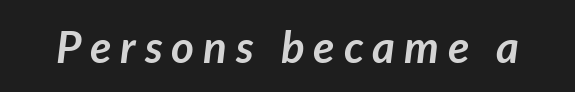
{"italic": "yes", "lean": "right", "slant_degrees": 7, "bold": "yes", "weight": "semibold", "width": "normal", "stroke_contrast": "low", "x_height": "medium", "monospaced": "no", "underline": "no", "letter_spacing": "wide", "letter_spacing_em": 0.2, "glyph_px": 44}
